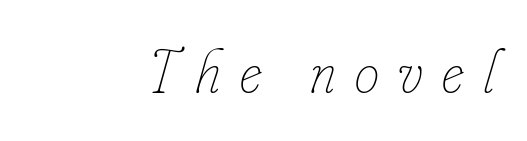
{"italic": "yes", "lean": "right", "slant_degrees": 16, "bold": "no", "weight": "thin", "width": "condensed", "stroke_contrast": "low", "x_height": "small", "monospaced": "no", "underline": "no", "letter_spacing": "wide", "letter_spacing_em": 0.31, "glyph_px": 62}
